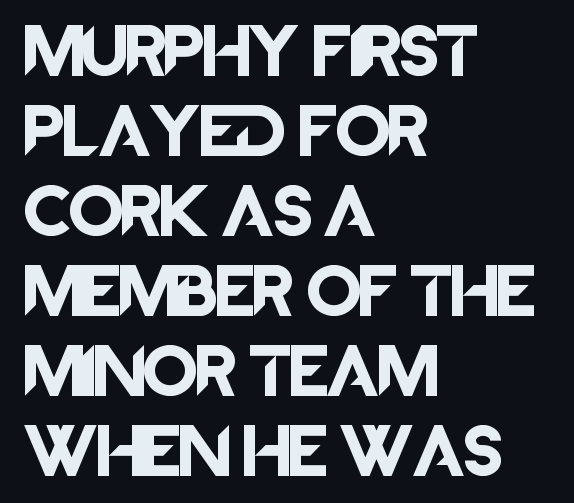
Q: Is the text italic (slanted)? A: No, it is upright.
Q: Is the typeface a serif or a sans-serif typeface? A: Sans-serif.
Q: Is the text underlined? A: No.
Q: How is the paragraph aligned? A: Left-aligned.
Q: Is the spacing between letters normal or unusually wide? A: Normal.
Q: Is the spacing between lines tight, normal or loose? A: Normal.
Q: Width (condensed, normal, or wide)? A: Normal.
Q: Stroke contrast? A: Low.
Q: x-height? A: Large.
Q: Monospaced? A: No.
